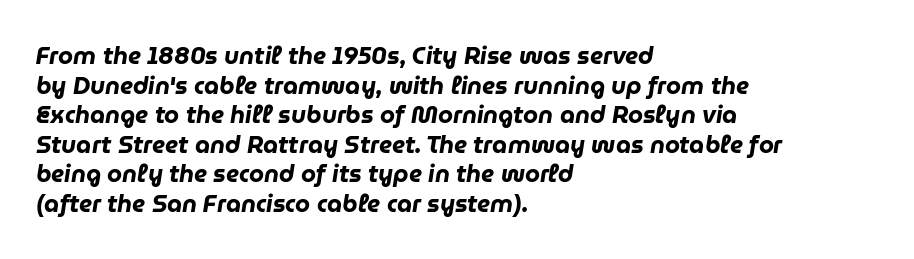
The image shows 24 px bold type, italic (leaning right); set left-aligned, line spacing 1.23x, normal letter spacing, not underlined.
